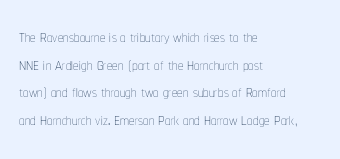
{"italic": "no", "bold": "no", "underline": "no", "align": "left", "line_spacing": "normal", "line_spacing_ratio": 1.26, "letter_spacing": "normal", "letter_spacing_em": 0.0, "glyph_px": 22}
